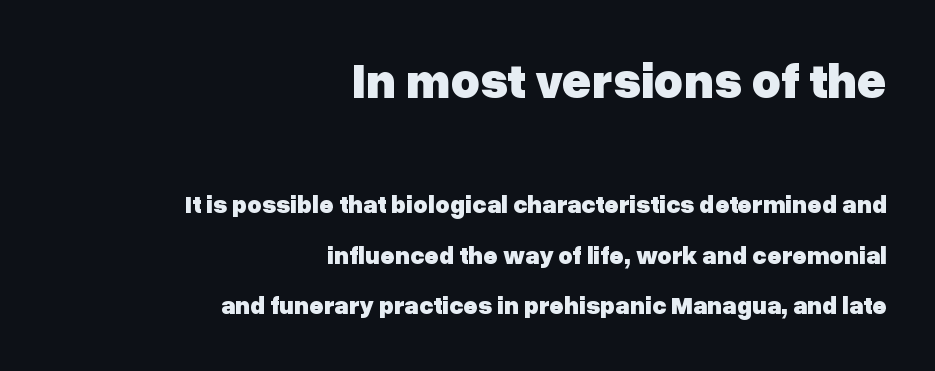
The image shows 50 px heavy sans-serif type, upright; set right-aligned, loose line spacing (2.01x), normal letter spacing, not underlined; the first (top) block is 2.0x larger; low stroke contrast and a medium x-height.
